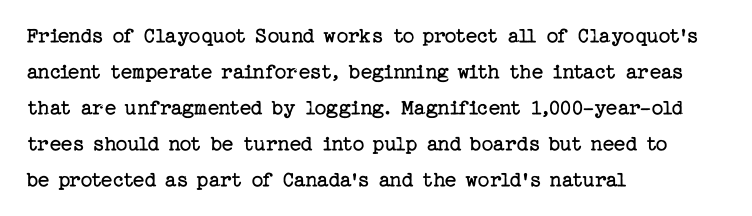
The image shows 23 px text type, upright; set left-aligned, normal line spacing (1.56x), normal letter spacing, not underlined.
